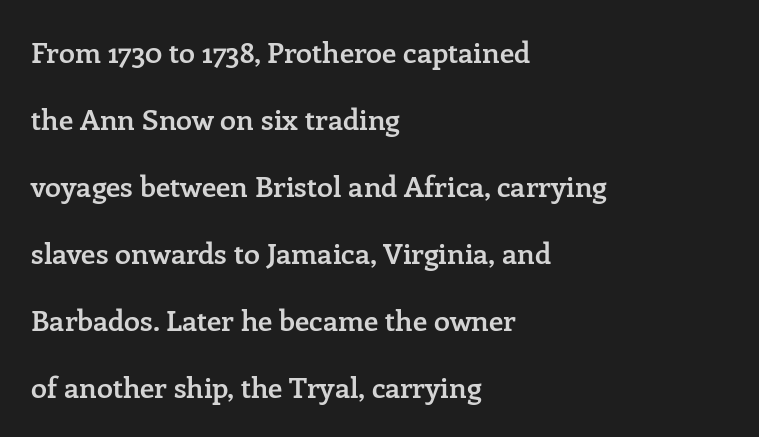
{"serif": "yes", "italic": "no", "bold": "semi", "weight": "semibold", "width": "normal", "stroke_contrast": "low", "x_height": "medium", "monospaced": "no", "underline": "no", "align": "left", "line_spacing": "loose", "line_spacing_ratio": 2.31, "letter_spacing": "normal", "letter_spacing_em": 0.0, "glyph_px": 29}
